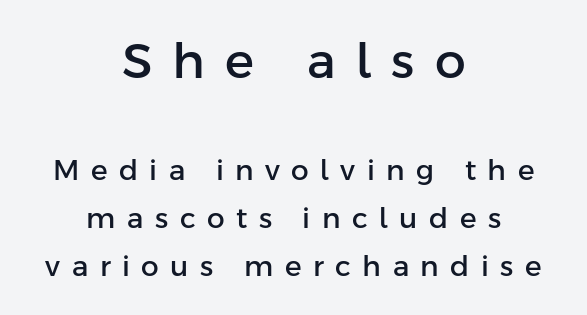
The image shows 49 px sans-serif type, upright; set centered, normal line spacing (1.7x), unusually wide letter spacing (+0.41 em), not underlined; the first (top) block is 1.75x larger; low stroke contrast and a medium x-height.
